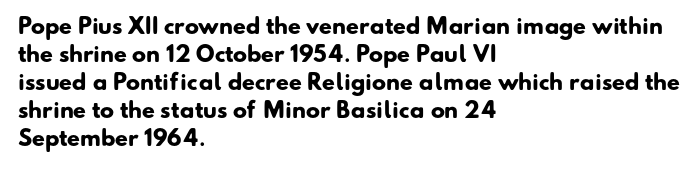
The image shows 21 px bold type; set left-aligned, normal line spacing (1.33x), normal letter spacing, not underlined.
